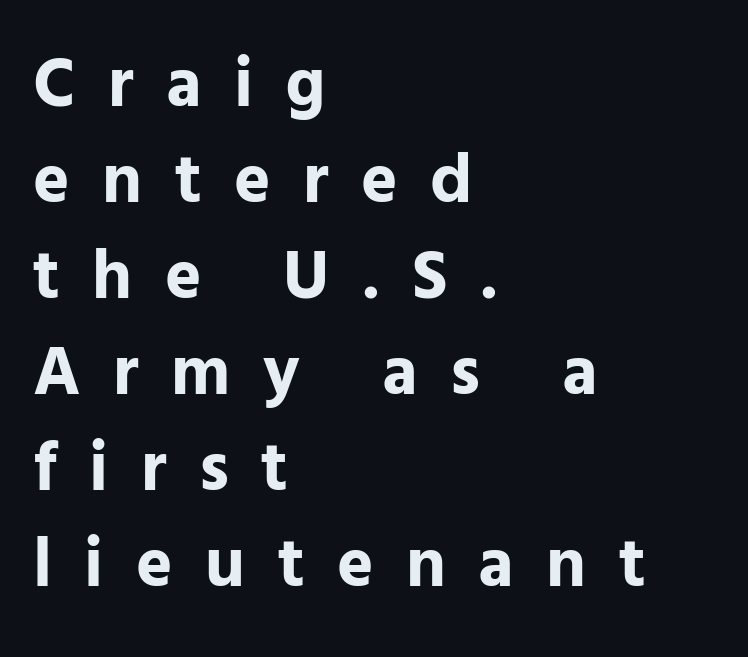
Q: Is the text bold? A: Yes.
Q: Is the text italic (slanted)? A: No, it is upright.
Q: Is the typeface a serif or a sans-serif typeface? A: Sans-serif.
Q: Is the text underlined? A: No.
Q: How is the paragraph aligned? A: Left-aligned.
Q: Is the spacing between letters normal or unusually wide? A: Unusually wide.
Q: Is the spacing between lines tight, normal or loose? A: Normal.
Q: Width (condensed, normal, or wide)? A: Normal.
Q: Stroke contrast? A: Low.
Q: x-height? A: Medium.
Q: Monospaced? A: No.
